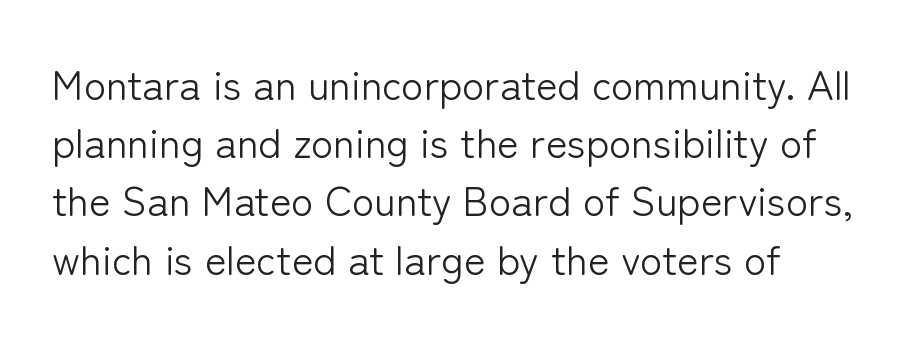
{"serif": "no", "italic": "no", "bold": "no", "weight": "light", "width": "normal", "stroke_contrast": "low", "x_height": "medium", "monospaced": "no", "underline": "no", "line_spacing": "normal", "line_spacing_ratio": 1.42, "letter_spacing": "normal", "letter_spacing_em": 0.0, "glyph_px": 41}
